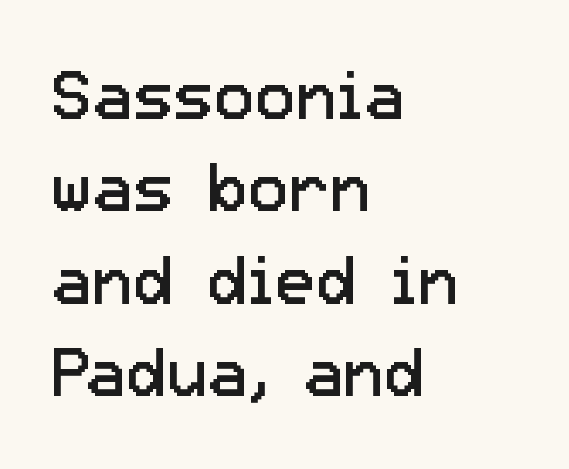
Reading down the column, the eye jumps a familiar distance to each next line. Designer's note — italics off, roman on. This sample uses a sans-serif face. Inter-character spacing is left at the font's built-in metrics.
